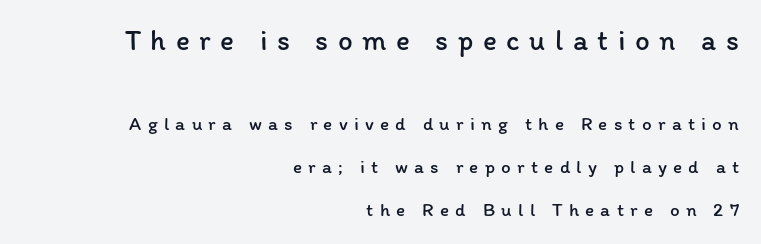
Q: Is the text bold? A: No.
Q: Is the text italic (slanted)? A: No, it is upright.
Q: Is the text underlined? A: No.
Q: How is the paragraph aligned? A: Right-aligned.
Q: Is the spacing between letters normal or unusually wide? A: Unusually wide.
Q: Is the spacing between lines tight, normal or loose? A: Loose.
Q: Which block of text is set in a larger size, the first (top) or the second (bottom)? A: The first (top) one.
Q: Width (condensed, normal, or wide)? A: Normal.
Q: Stroke contrast? A: Low.
Q: x-height? A: Medium.
Q: Monospaced? A: No.
